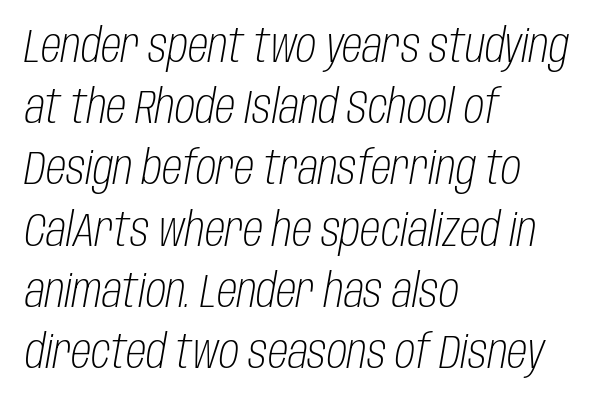
Regular leading. Standard letterfit; no display-style spreading of the glyphs. A quiet, ordinary-to-light weight characterises the typeface. The face used here has a pronounced slope to its letters. The gap between lines stays unmarked. The passage is arranged the way most books set body copy — flush left.
